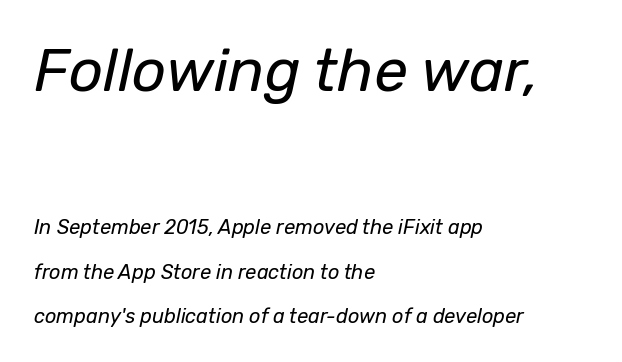
The image shows 60 px regular-weight type, italic (leaning right); set left-aligned, loose line spacing (2.22x), normal letter spacing, not underlined; the first (top) block is 3.0x larger; low stroke contrast and a medium x-height.
